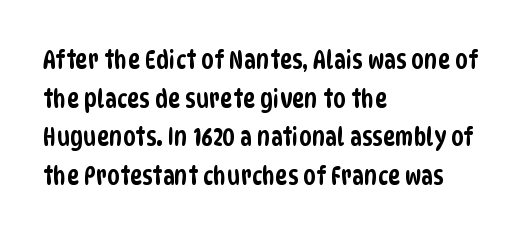
The gap between lines stays unmarked. A typesetter would call this zero additional tracking. A student would call this left alignment; a typographer would say flush left, rag right. A typesetter would call this leading conventional body-copy spacing.
